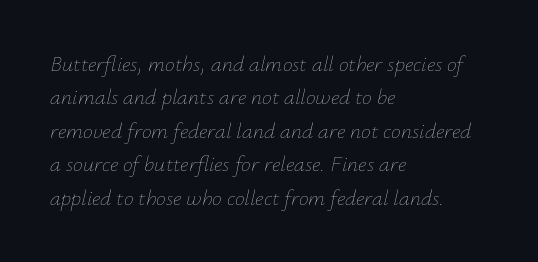
The image shows 22 px text type, italic (leaning right); set left-aligned, normal line spacing (1.52x), normal letter spacing, not underlined.
